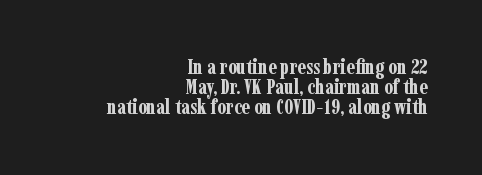
Q: Is the text bold? A: Yes.
Q: Is the text italic (slanted)? A: No, it is upright.
Q: Is the text underlined? A: No.
Q: How is the paragraph aligned? A: Right-aligned.
Q: Is the spacing between letters normal or unusually wide? A: Normal.
Q: Is the spacing between lines tight, normal or loose? A: Tight.
